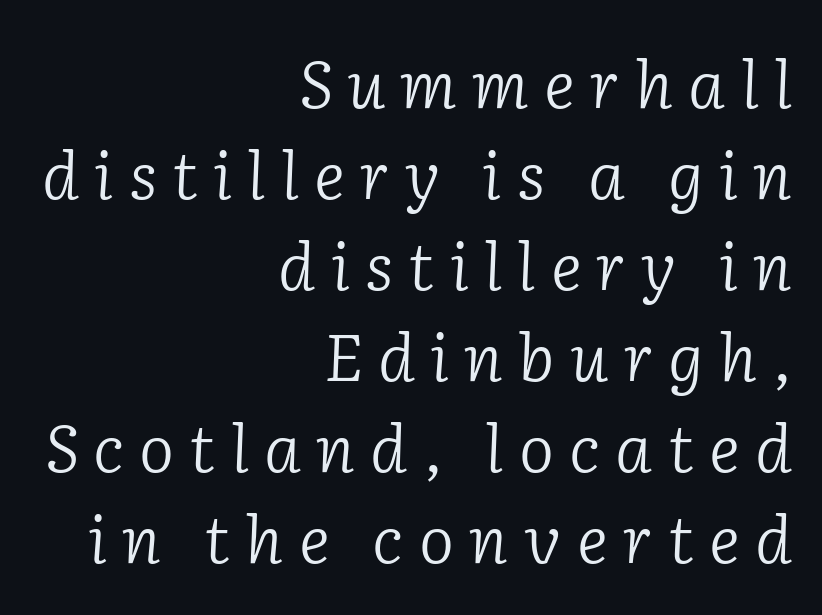
The image shows 66 px light serif type, italic (leaning right); set right-aligned, normal line spacing (1.38x), unusually wide letter spacing (+0.23 em), not underlined; low stroke contrast and a medium x-height.
